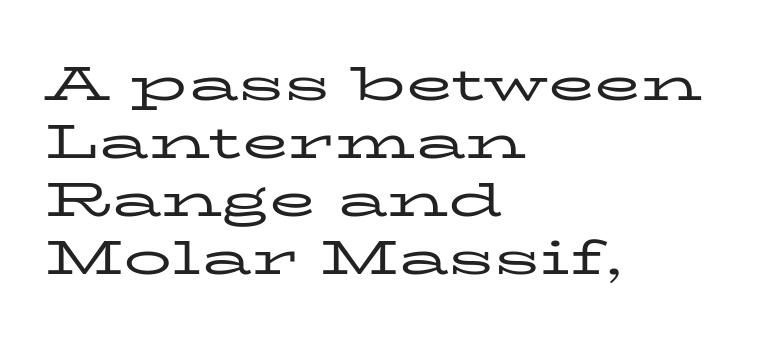
{"serif": "yes", "italic": "no", "bold": "no", "weight": "regular", "width": "wide", "stroke_contrast": "low", "x_height": "medium", "monospaced": "no", "underline": "no", "align": "left", "line_spacing_ratio": 1.21, "letter_spacing": "normal", "letter_spacing_em": 0.0, "glyph_px": 48}
